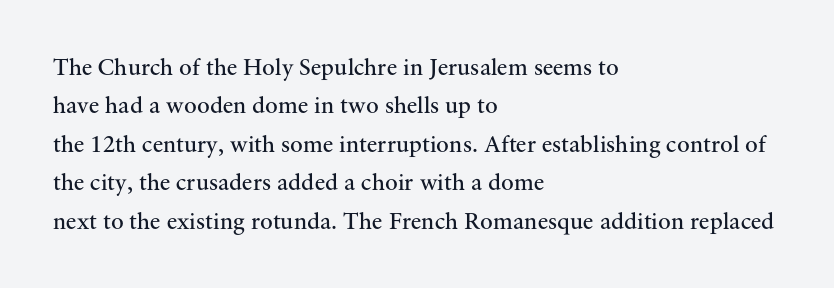
{"italic": "no", "bold": "no", "underline": "no", "align": "left", "line_spacing": "normal", "line_spacing_ratio": 1.6, "letter_spacing": "normal", "letter_spacing_em": 0.0, "glyph_px": 24}
